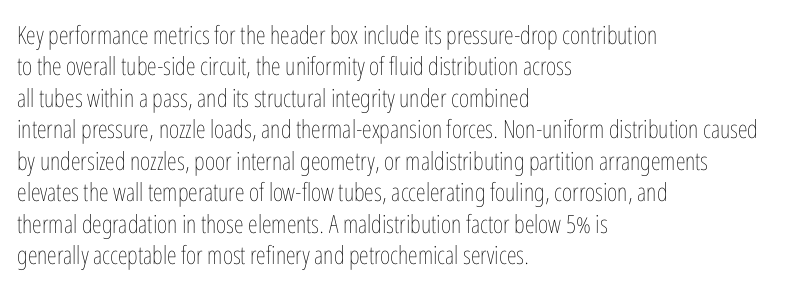
The image shows 25 px text type, upright; set left-aligned, normal line spacing (1.26x), normal letter spacing, not underlined.
